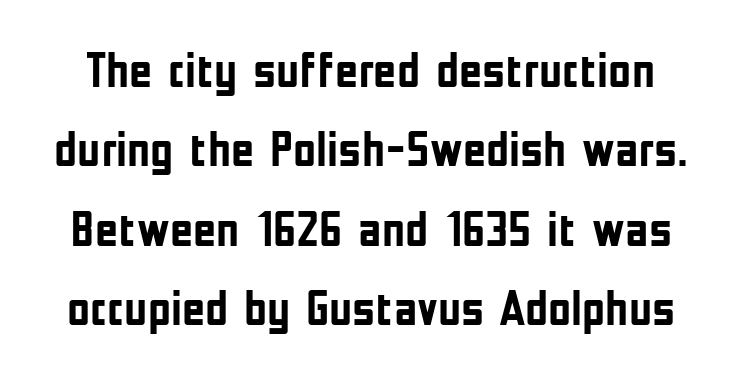
Q: Is the text bold? A: Yes.
Q: Is the text italic (slanted)? A: No, it is upright.
Q: Is the typeface a serif or a sans-serif typeface? A: Sans-serif.
Q: Is the text underlined? A: No.
Q: Is the spacing between letters normal or unusually wide? A: Normal.
Q: Is the spacing between lines tight, normal or loose? A: Normal.
Q: Width (condensed, normal, or wide)? A: Condensed.
Q: Stroke contrast? A: Low.
Q: x-height? A: Medium.
Q: Monospaced? A: No.
